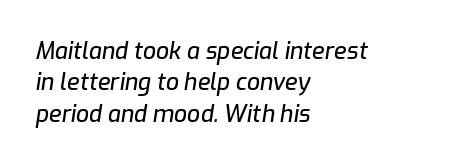
{"italic": "yes", "lean": "right", "slant_degrees": 9, "underline": "no", "align": "left", "line_spacing": "normal", "line_spacing_ratio": 1.36, "letter_spacing": "normal", "letter_spacing_em": 0.0, "glyph_px": 23}
